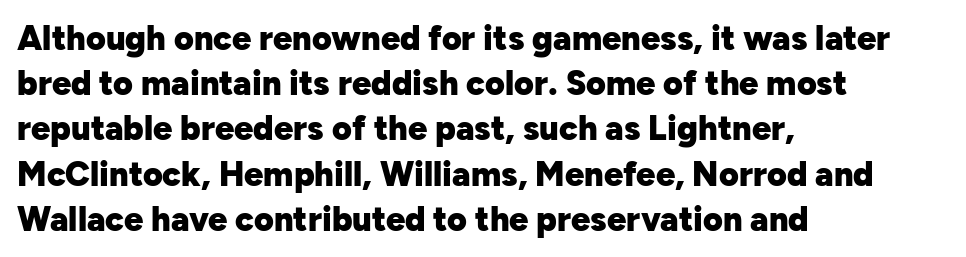
Q: Is the text bold? A: Yes.
Q: Is the text italic (slanted)? A: No, it is upright.
Q: Is the typeface a serif or a sans-serif typeface? A: Sans-serif.
Q: Is the text underlined? A: No.
Q: How is the paragraph aligned? A: Left-aligned.
Q: Is the spacing between letters normal or unusually wide? A: Normal.
Q: Is the spacing between lines tight, normal or loose? A: Normal.
Q: Width (condensed, normal, or wide)? A: Normal.
Q: Stroke contrast? A: Low.
Q: x-height? A: Medium.
Q: Monospaced? A: No.
